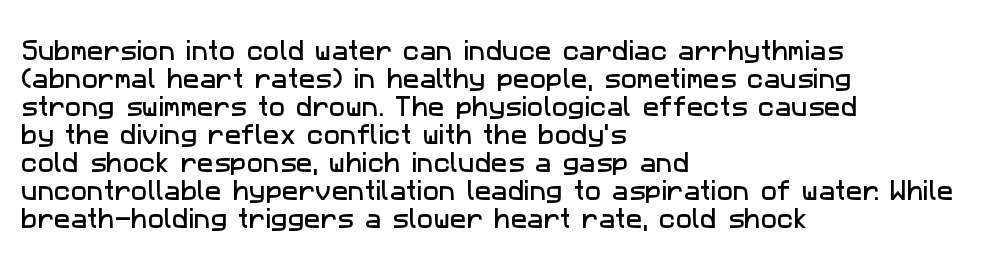
Q: Is the text underlined? A: No.
Q: How is the paragraph aligned? A: Left-aligned.
Q: Is the spacing between letters normal or unusually wide? A: Normal.
Q: Is the spacing between lines tight, normal or loose? A: Normal.
